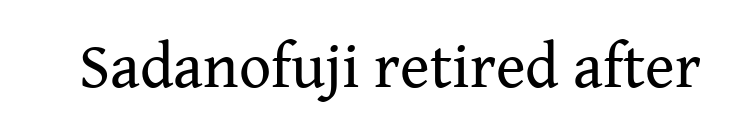
A typesetter would mark this as roman, not italic. You could not count columns in this text — the font is proportionally spaced. The passage shown has conventional tracking throughout. Is the type heavy? It reads as light-to-regular instead. Observe the serifs anchoring each vertical stroke in this sample. Rule under the text: the space is simply empty.
